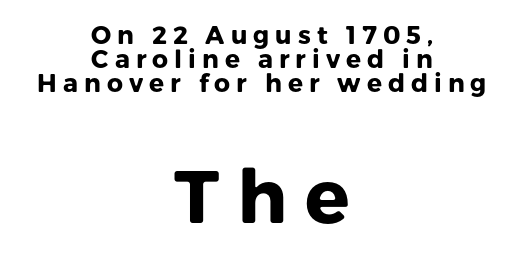
{"serif": "no", "italic": "no", "bold": "yes", "weight": "heavy", "width": "normal", "stroke_contrast": "low", "x_height": "medium", "monospaced": "no", "underline": "no", "align": "center", "line_spacing": "tight", "line_spacing_ratio": 0.97, "letter_spacing": "wide", "letter_spacing_em": 0.24, "larger_block": "second", "size_ratio": 2.96, "glyph_px": 74}
